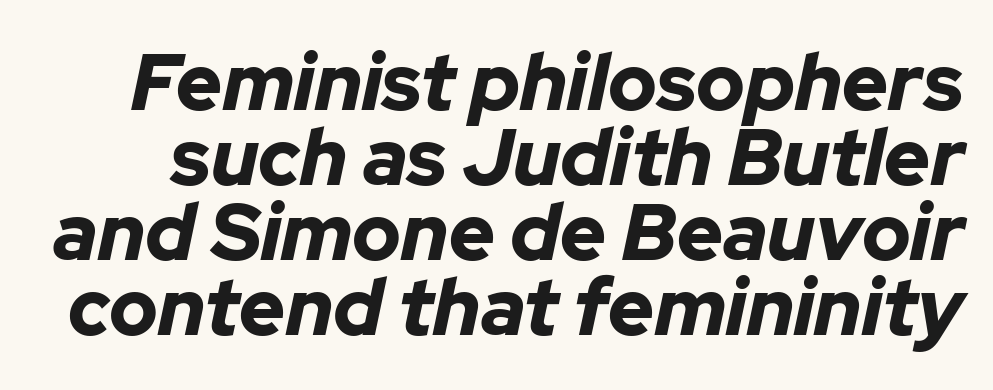
The image shows 79 px bold type, italic (leaning right); set tight line spacing (0.95x), normal letter spacing, not underlined; low stroke contrast and a medium x-height.
